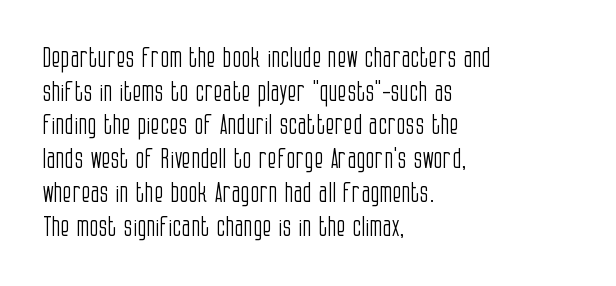
Q: Is the text bold? A: No.
Q: Is the text italic (slanted)? A: No, it is upright.
Q: Is the text underlined? A: No.
Q: How is the paragraph aligned? A: Left-aligned.
Q: Is the spacing between letters normal or unusually wide? A: Normal.
Q: Is the spacing between lines tight, normal or loose? A: Normal.
